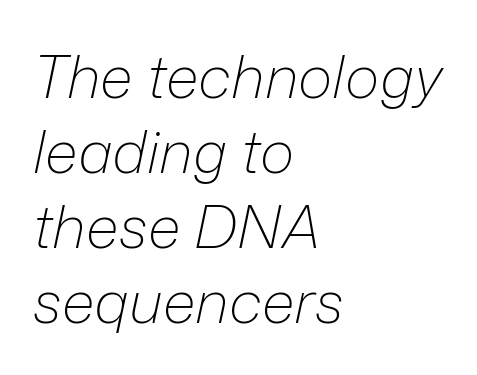
Q: Is the text bold? A: No.
Q: Is the text italic (slanted)? A: Yes, it leans right by about 12 degrees.
Q: Is the text underlined? A: No.
Q: How is the paragraph aligned? A: Left-aligned.
Q: Is the spacing between letters normal or unusually wide? A: Normal.
Q: Is the spacing between lines tight, normal or loose? A: Normal.
Q: Width (condensed, normal, or wide)? A: Normal.
Q: Stroke contrast? A: Low.
Q: x-height? A: Medium.
Q: Monospaced? A: No.
